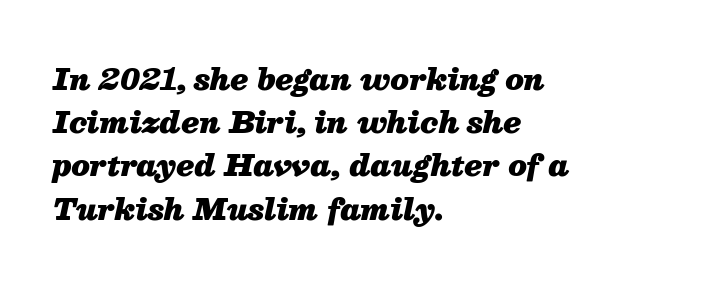
Q: Is the text bold? A: Yes.
Q: Is the text italic (slanted)? A: Yes, it leans right by about 13 degrees.
Q: Is the text underlined? A: No.
Q: How is the paragraph aligned? A: Left-aligned.
Q: Is the spacing between letters normal or unusually wide? A: Normal.
Q: Is the spacing between lines tight, normal or loose? A: Normal.
Q: Width (condensed, normal, or wide)? A: Normal.
Q: Stroke contrast? A: Medium.
Q: x-height? A: Medium.
Q: Monospaced? A: No.
